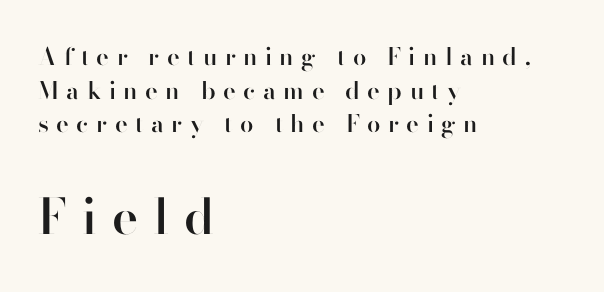
The image shows 49 px semibold sans-serif type, upright; set left-aligned, normal line spacing (1.4x), unusually wide letter spacing (+0.31 em), not underlined; the second (bottom) block is 2.04x larger; high stroke contrast and a small x-height.
